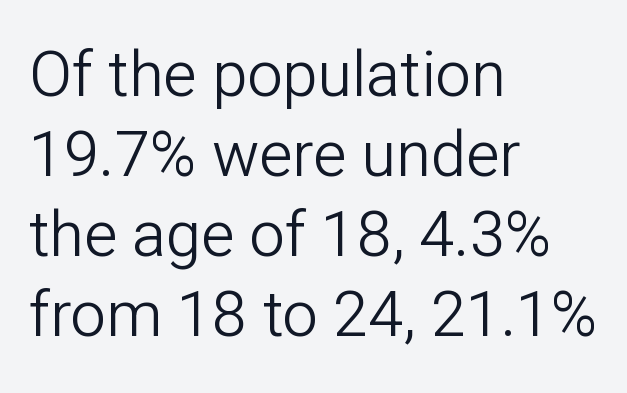
Each new line begins a customary step beneath the previous one. The letterforms sit at book weight or below. This rendering leaves character spacing at its baseline value. The paragraph has a hard left edge and a soft right edge. Does the lettering tilt? It doesn't — this is upright. A bare baseline throughout the passage.
